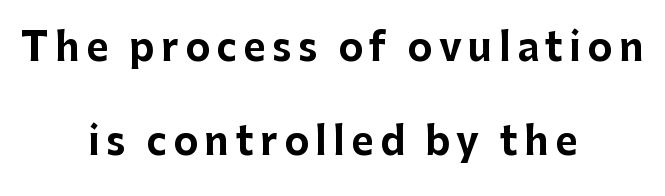
{"serif": "no", "italic": "no", "bold": "yes", "weight": "bold", "width": "normal", "stroke_contrast": "low", "x_height": "medium", "monospaced": "no", "underline": "no", "align": "center", "line_spacing": "loose", "line_spacing_ratio": 2.47, "glyph_px": 38}
